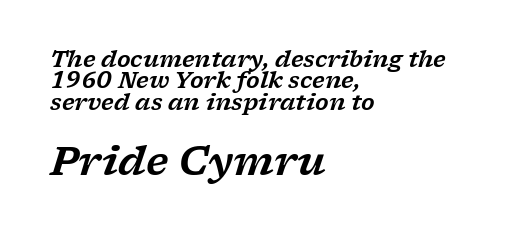
The image shows 39 px wide serif type, italic (leaning right); set left-aligned, tight line spacing (0.97x), normal letter spacing, not underlined; the second (bottom) block is 1.77x larger; low stroke contrast and a medium x-height.
